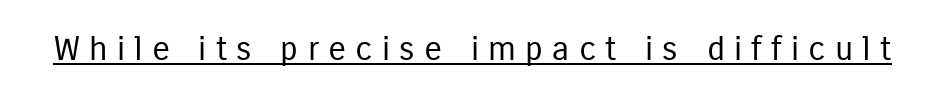
The image shows 34 px regular-weight, condensed sans-serif type, upright; set unusually wide letter spacing (+0.27 em), underlined; low stroke contrast and a medium x-height.
